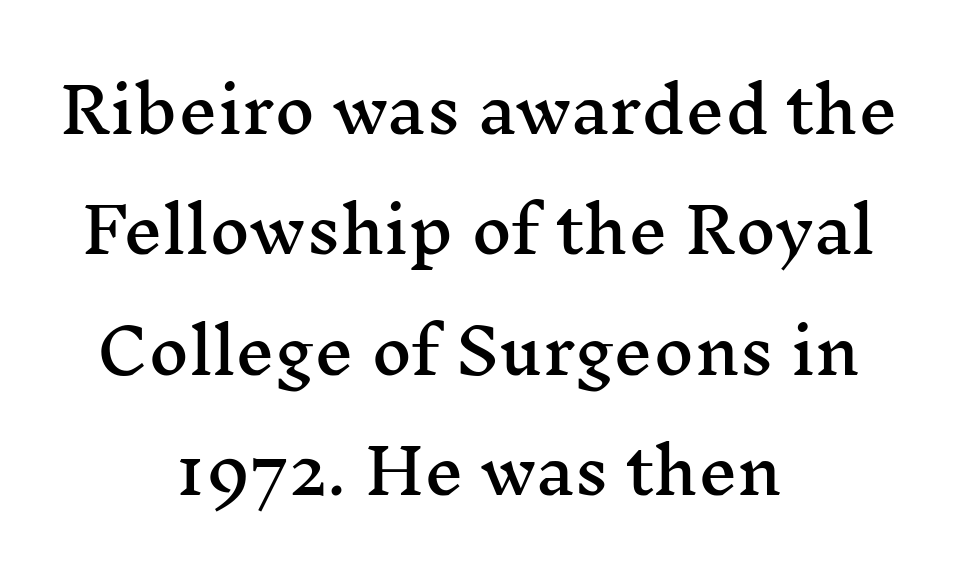
{"serif": "yes", "italic": "no", "width": "wide", "stroke_contrast": "medium", "x_height": "medium", "monospaced": "no", "underline": "no", "align": "center", "line_spacing": "loose", "line_spacing_ratio": 1.94, "letter_spacing": "normal", "letter_spacing_em": 0.0, "glyph_px": 62}
